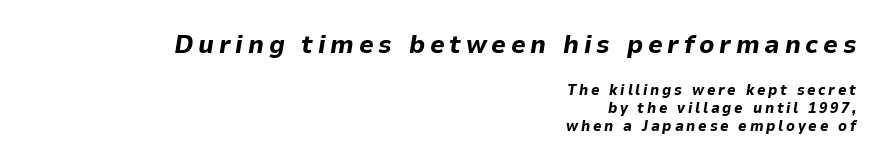
These lines are set flush right with a ragged left edge. Caption: bold face, heavy strokes. Does the lettering tilt? It does — this is italic. Does the bottom block carry the larger type? No, the top block does.
